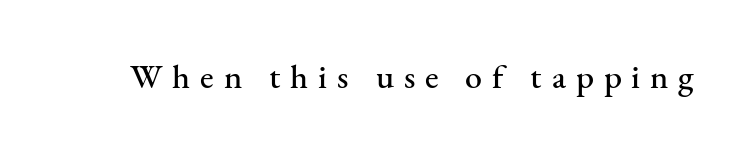
Q: Is the text italic (slanted)? A: No, it is upright.
Q: Is the typeface a serif or a sans-serif typeface? A: Serif.
Q: Is the text underlined? A: No.
Q: Is the spacing between letters normal or unusually wide? A: Unusually wide.
Q: Width (condensed, normal, or wide)? A: Normal.
Q: Stroke contrast? A: Medium.
Q: x-height? A: Small.
Q: Monospaced? A: No.
